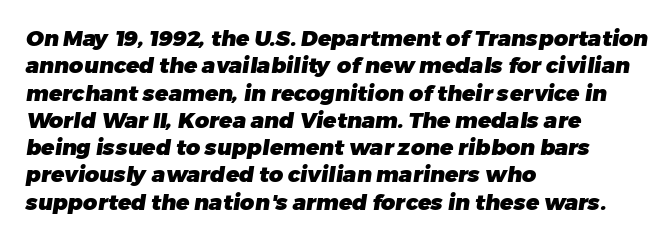
Does extra space separate the letters? No, they use regular spacing. Stroke thickness is high; the sample reads as a true bold. The paragraph shown leans on its left margin. This rendering features lettering with no underline.
